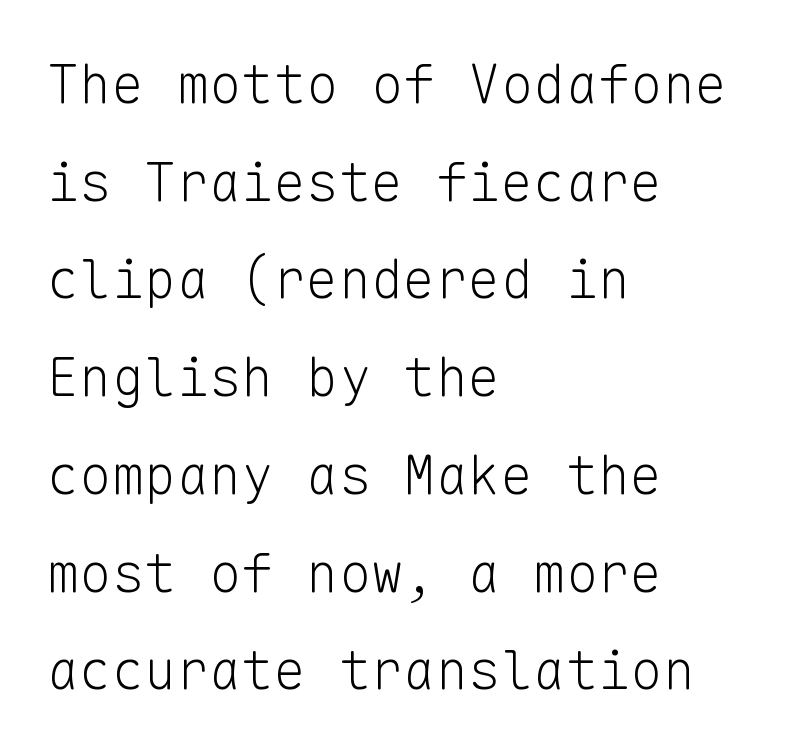
The image shows 54 px light sans-serif type, upright, monospaced; set left-aligned, line spacing 1.81x, normal letter spacing, not underlined; low stroke contrast and a medium x-height.
